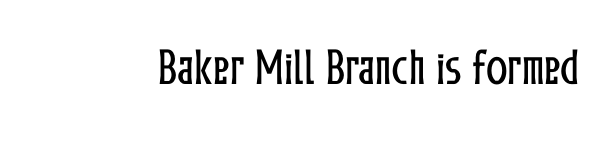
The image shows 40 px condensed type, upright; set normal letter spacing, not underlined; low stroke contrast and a medium x-height.
